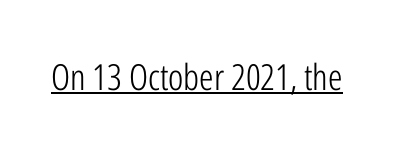
The passage shown is typed in a proportional face where columns would drift. The lettering stays uniformly vertical, giving the passage a roman look. Decoration check: the copy is underlined. The cut favours lightness, reaching ordinary text weight at its darkest.
